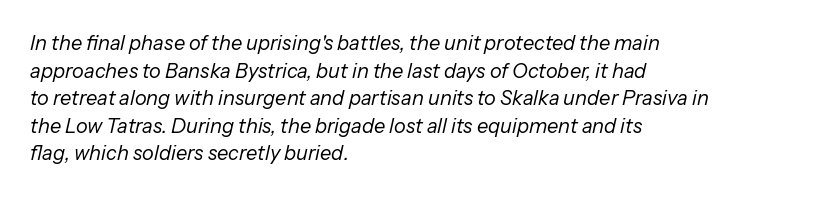
Q: Is the text bold? A: No.
Q: Is the text italic (slanted)? A: Yes, it leans right by about 13 degrees.
Q: Is the text underlined? A: No.
Q: How is the paragraph aligned? A: Left-aligned.
Q: Is the spacing between letters normal or unusually wide? A: Normal.
Q: Is the spacing between lines tight, normal or loose? A: Normal.
